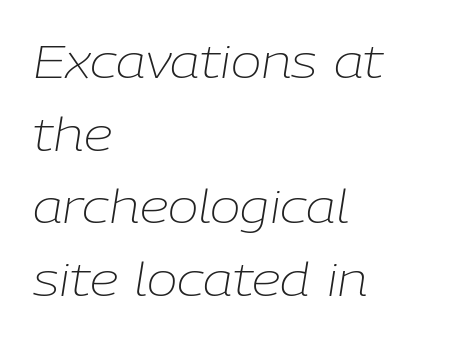
The image shows 46 px light type, italic (leaning right); set left-aligned, normal line spacing (1.58x), normal letter spacing, not underlined; low stroke contrast and a medium x-height.
